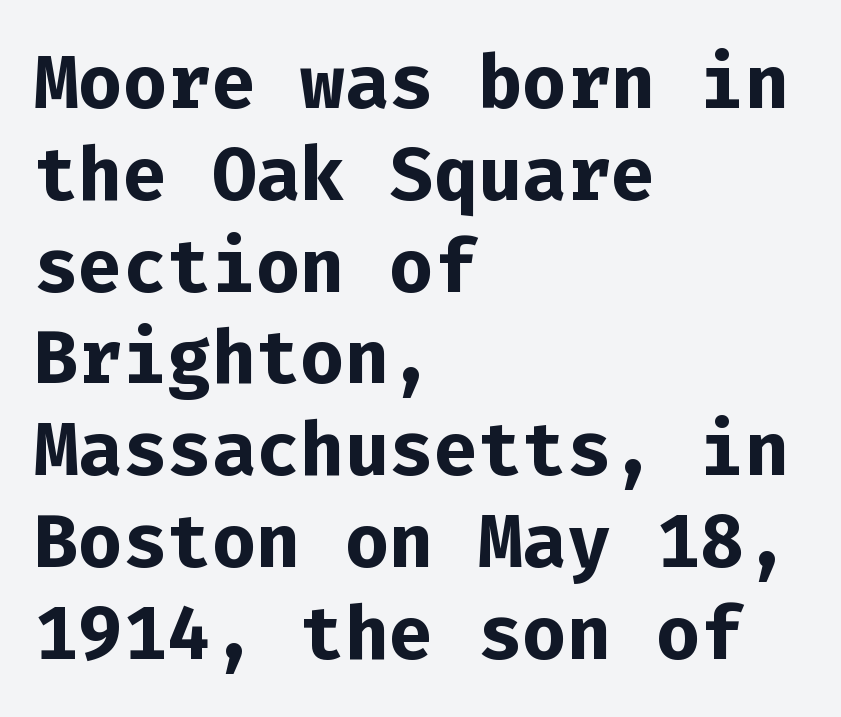
{"serif": "no", "italic": "no", "bold": "yes", "weight": "bold", "width": "normal", "stroke_contrast": "low", "x_height": "medium", "monospaced": "yes", "underline": "no", "align": "left", "line_spacing_ratio": 1.24, "letter_spacing": "normal", "letter_spacing_em": 0.0, "glyph_px": 74}
